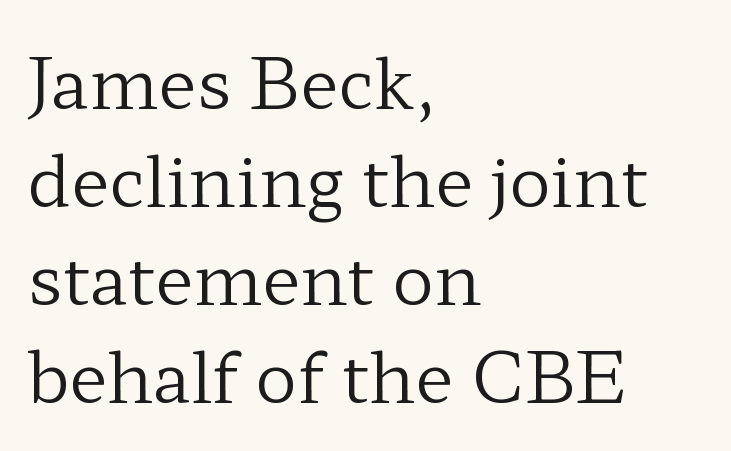
{"serif": "yes", "italic": "no", "bold": "no", "weight": "regular", "width": "wide", "stroke_contrast": "low", "x_height": "medium", "monospaced": "no", "underline": "no", "align": "left", "line_spacing": "normal", "line_spacing_ratio": 1.4, "letter_spacing": "normal", "letter_spacing_em": 0.0, "glyph_px": 70}
